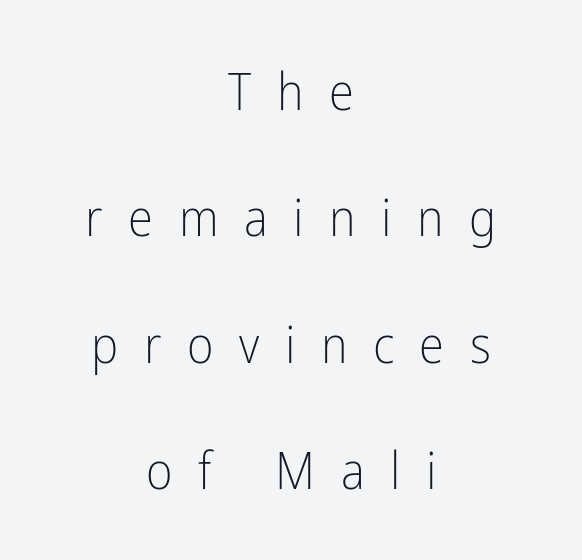
Q: Is the text bold? A: No.
Q: Is the text italic (slanted)? A: No, it is upright.
Q: Is the typeface a serif or a sans-serif typeface? A: Sans-serif.
Q: Is the text underlined? A: No.
Q: How is the paragraph aligned? A: Centered.
Q: Is the spacing between letters normal or unusually wide? A: Unusually wide.
Q: Is the spacing between lines tight, normal or loose? A: Loose.
Q: Width (condensed, normal, or wide)? A: Condensed.
Q: Stroke contrast? A: Low.
Q: x-height? A: Medium.
Q: Monospaced? A: No.
